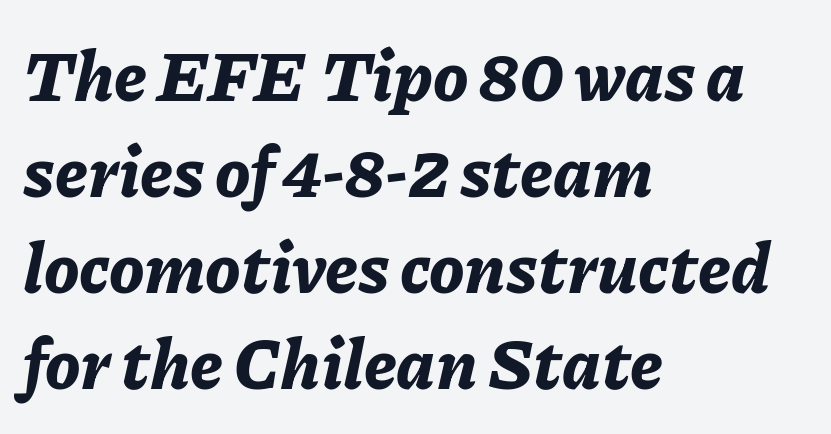
The compositor pushed each line to the left boundary. Spacing verdict: proportional, widths tailored to each character. Italic: yes, the glyphs are oblique. Each new line begins a customary step beneath the previous one. The face used here has the dense, thick strokes of a bold.
